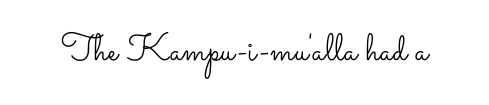
Q: Is the text bold? A: No.
Q: Is the text italic (slanted)? A: Yes.
Q: Is the text underlined? A: No.
Q: Is the spacing between letters normal or unusually wide? A: Normal.
Q: Width (condensed, normal, or wide)? A: Wide.
Q: Stroke contrast? A: Low.
Q: x-height? A: Small.
Q: Monospaced? A: No.
